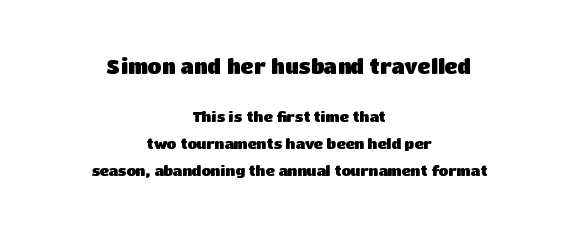
{"italic": "no", "bold": "yes", "underline": "no", "align": "center", "line_spacing": "loose", "line_spacing_ratio": 1.92, "letter_spacing": "normal", "letter_spacing_em": 0.0, "larger_block": "first", "size_ratio": 1.43, "glyph_px": 20}
